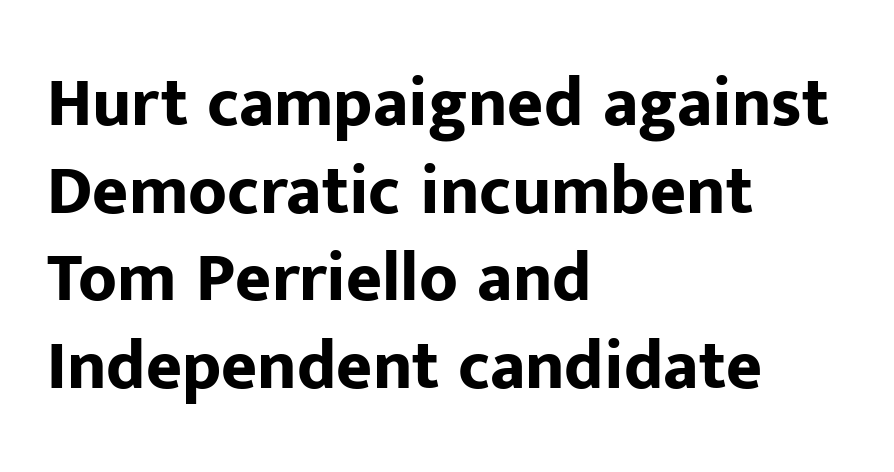
The letters stand straight up with perfectly vertical stems. The type is set solid horizontally, with unmodified tracking. Think of a printed novel: that variable character pitch is what you see here. Nobody drew a line under any word here. Horizontal bands of white between lines are of average thickness.
